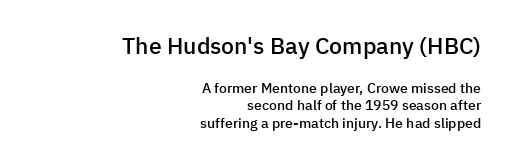
The image shows 23 px text type, upright; set right-aligned, normal line spacing (1.27x), normal letter spacing, not underlined; the first (top) block is 1.64x larger.
